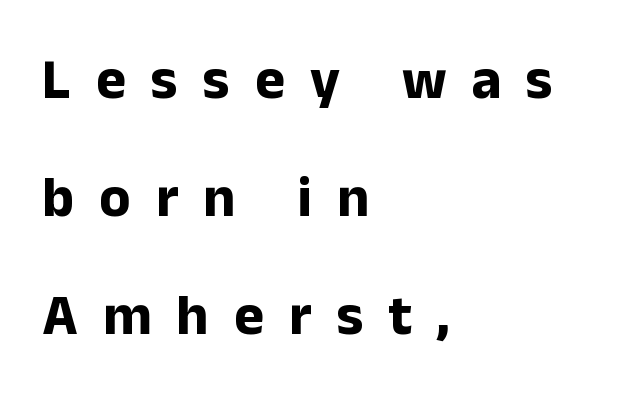
Q: Is the text bold? A: Yes.
Q: Is the text italic (slanted)? A: No, it is upright.
Q: Is the typeface a serif or a sans-serif typeface? A: Sans-serif.
Q: Is the text underlined? A: No.
Q: How is the paragraph aligned? A: Left-aligned.
Q: Is the spacing between letters normal or unusually wide? A: Unusually wide.
Q: Is the spacing between lines tight, normal or loose? A: Loose.
Q: Width (condensed, normal, or wide)? A: Normal.
Q: Stroke contrast? A: Low.
Q: x-height? A: Medium.
Q: Monospaced? A: No.
